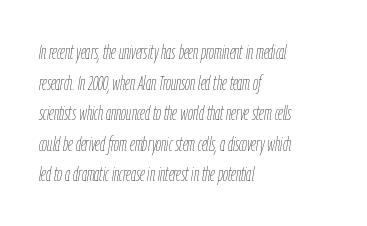
{"italic": "yes", "lean": "right", "slant_degrees": 9, "bold": "no", "underline": "no", "align": "left", "line_spacing": "normal", "line_spacing_ratio": 1.53, "letter_spacing": "normal", "letter_spacing_em": 0.0, "glyph_px": 20}
